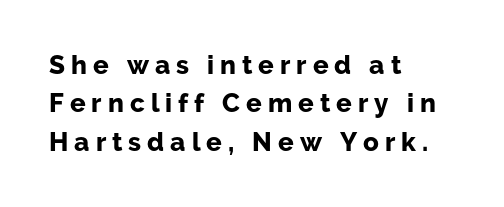
Q: Is the text bold? A: Yes.
Q: Is the text italic (slanted)? A: No, it is upright.
Q: Is the text underlined? A: No.
Q: How is the paragraph aligned? A: Left-aligned.
Q: Is the spacing between letters normal or unusually wide? A: Unusually wide.
Q: Is the spacing between lines tight, normal or loose? A: Normal.
